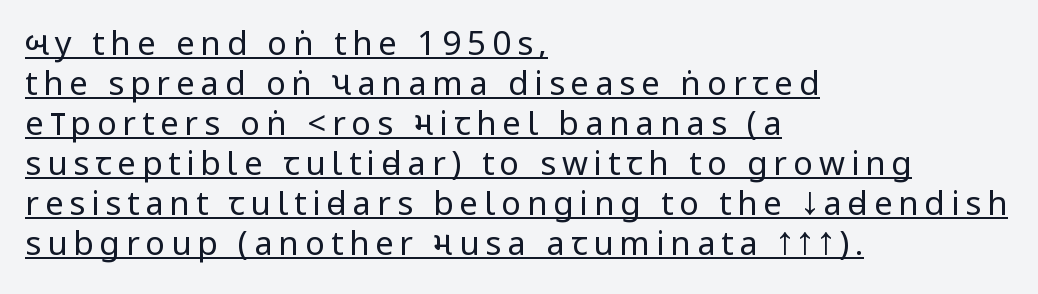
Q: Is the text bold? A: No.
Q: Is the text italic (slanted)? A: No, it is upright.
Q: Is the typeface a serif or a sans-serif typeface? A: Sans-serif.
Q: Is the text underlined? A: Yes.
Q: How is the paragraph aligned? A: Left-aligned.
Q: Width (condensed, normal, or wide)? A: Condensed.
Q: Stroke contrast? A: Low.
